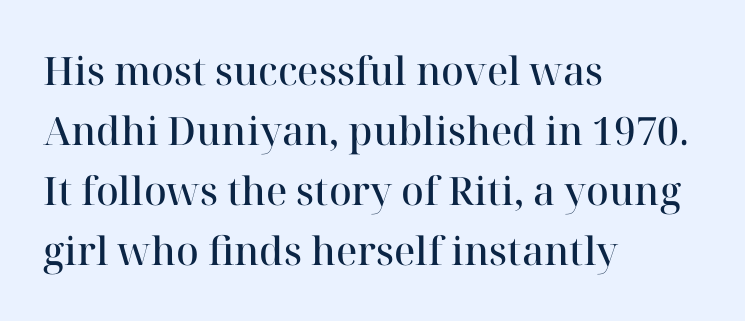
{"serif": "yes", "italic": "no", "bold": "semi", "weight": "semibold", "width": "normal", "stroke_contrast": "high", "x_height": "medium", "monospaced": "no", "underline": "no", "align": "left", "line_spacing": "normal", "line_spacing_ratio": 1.54, "letter_spacing": "normal", "letter_spacing_em": 0.0, "glyph_px": 39}
